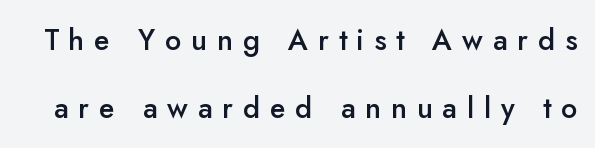
Weight check: semibold — heavier than regular, not quite bold. Look at the bottom of the vertical strokes: they stop flat, with no serifs. Quick note: not italic, upright. The gaps between neighbouring characters are conspicuously large.
